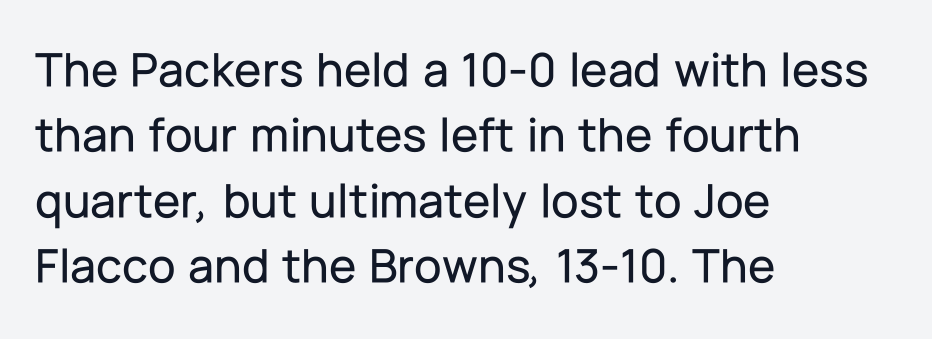
Q: Is the text italic (slanted)? A: No, it is upright.
Q: Is the typeface a serif or a sans-serif typeface? A: Sans-serif.
Q: Is the text underlined? A: No.
Q: How is the paragraph aligned? A: Left-aligned.
Q: Is the spacing between letters normal or unusually wide? A: Normal.
Q: Is the spacing between lines tight, normal or loose? A: Normal.
Q: Width (condensed, normal, or wide)? A: Normal.
Q: Stroke contrast? A: Low.
Q: x-height? A: Medium.
Q: Monospaced? A: No.
